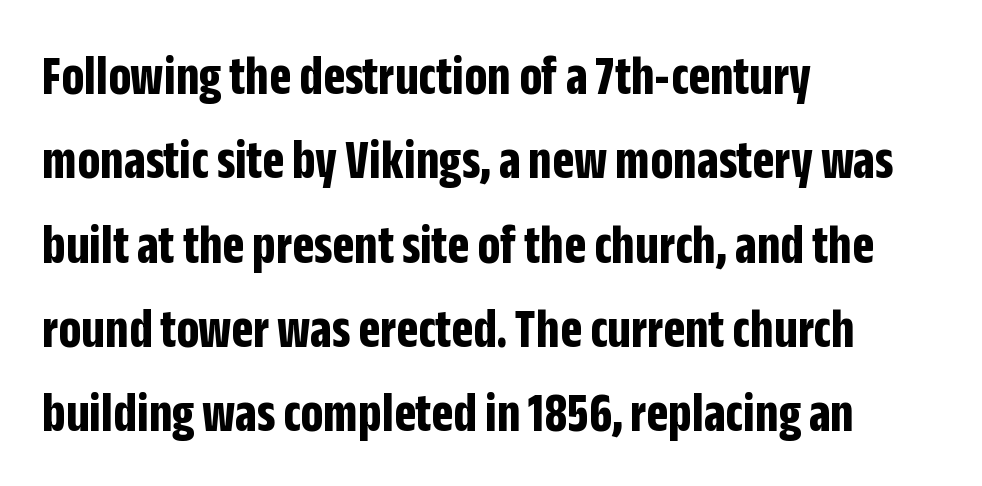
The letters sit at their default tracking, neither squeezed nor spread. This sample uses an upright cut, with every glyph sitting square on the baseline. If you drew a ruler down the left edge, every line would touch it. This is sans-serif lettering, the kind often seen on screens and signage. The gap between lines stays unmarked. Whoever set this chose a conventional vertical rhythm.
